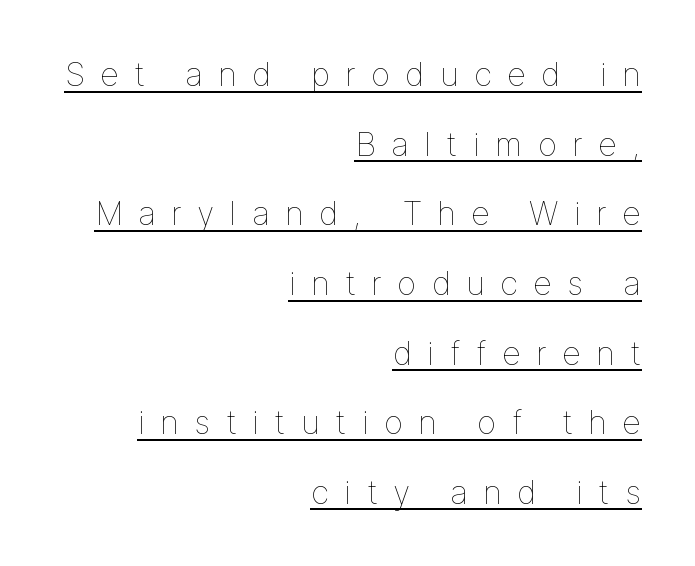
Q: Is the text bold? A: No.
Q: Is the text italic (slanted)? A: No, it is upright.
Q: Is the text underlined? A: Yes.
Q: How is the paragraph aligned? A: Right-aligned.
Q: Is the spacing between letters normal or unusually wide? A: Unusually wide.
Q: Is the spacing between lines tight, normal or loose? A: Loose.
Q: Width (condensed, normal, or wide)? A: Normal.
Q: Stroke contrast? A: Low.
Q: x-height? A: Medium.
Q: Monospaced? A: No.
